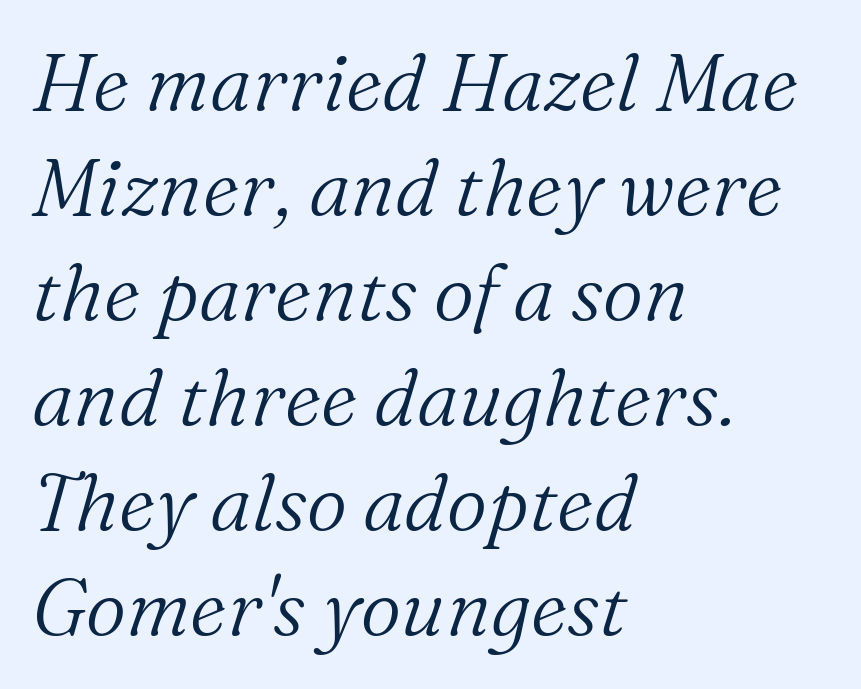
The image shows 79 px light serif type, italic (leaning right); set left-aligned, normal line spacing (1.33x), normal letter spacing, not underlined; medium stroke contrast and a medium x-height.
